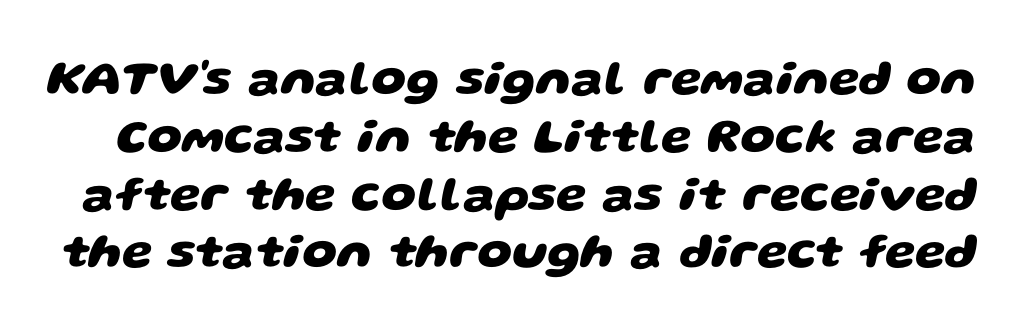
Q: Is the text bold? A: Yes.
Q: Is the typeface a serif or a sans-serif typeface? A: Sans-serif.
Q: Is the text underlined? A: No.
Q: Is the spacing between letters normal or unusually wide? A: Normal.
Q: Width (condensed, normal, or wide)? A: Wide.
Q: Stroke contrast? A: Low.
Q: x-height? A: Large.
Q: Monospaced? A: No.
